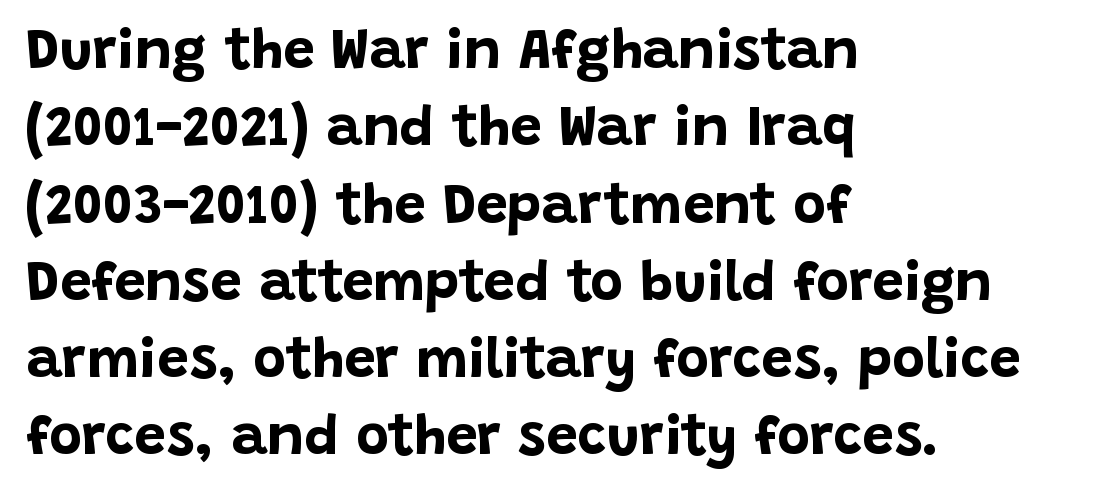
The image shows 56 px bold sans-serif type, upright; set left-aligned, normal line spacing (1.38x), normal letter spacing, not underlined; low stroke contrast and a large x-height.
